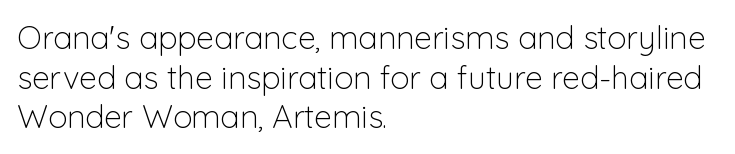
The image shows 32 px light sans-serif type, upright; set left-aligned, line spacing 1.24x, normal letter spacing, not underlined; low stroke contrast and a medium x-height.
